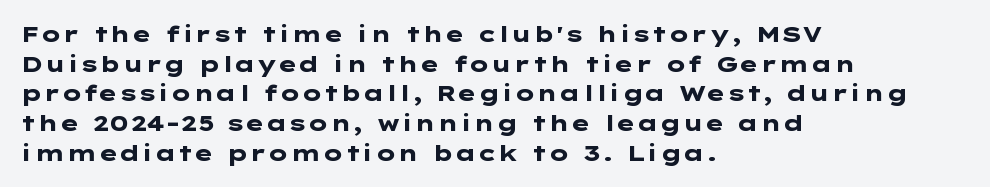
Q: Is the text bold? A: Yes.
Q: Is the text italic (slanted)? A: No, it is upright.
Q: Is the text underlined? A: No.
Q: How is the paragraph aligned? A: Left-aligned.
Q: Is the spacing between letters normal or unusually wide? A: Normal.
Q: Is the spacing between lines tight, normal or loose? A: Normal.
